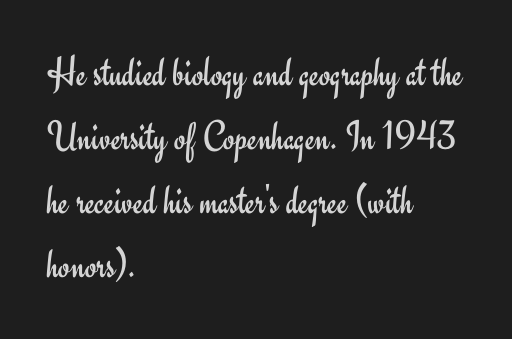
The font sits on the lighter half of the weight spectrum, regular included. Is there much room between lines? A standard amount, neither cramped nor airy. What kind of face is this? One without serifs — a sans. The area under the type is left untouched.
